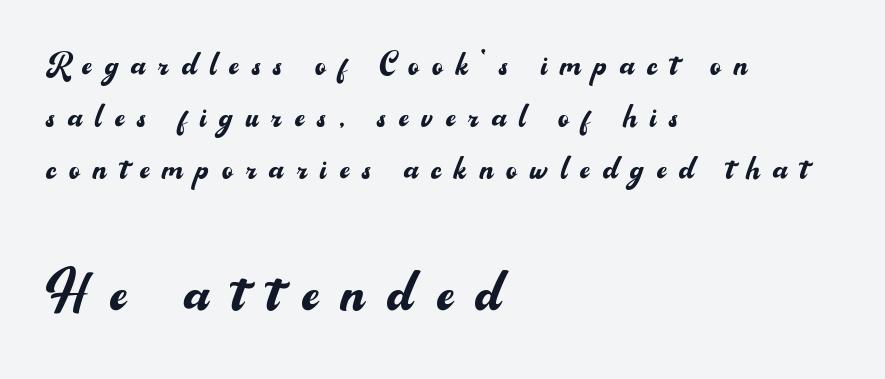
The lines are quadded left. Do the characters align in a grid? No, the font is proportional. These two chunks differ in scale, with the bottom chunk taking the larger measure. Heaviness? Minimal to ordinary, like unemphasized prose. Words float on clear page, feet unadorned.
